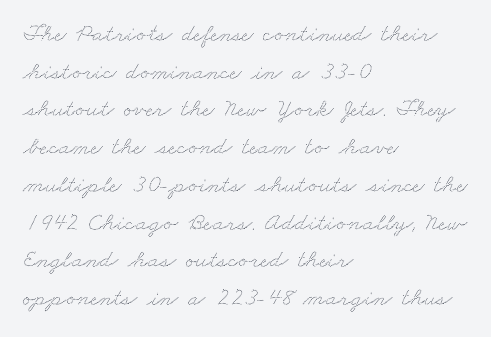
The image shows 25 px text type; set left-aligned, normal line spacing (1.51x), normal letter spacing, not underlined.
